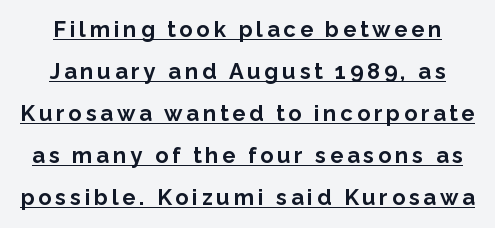
{"italic": "no", "bold": "yes", "underline": "yes", "line_spacing": "loose", "line_spacing_ratio": 1.91, "glyph_px": 22}
